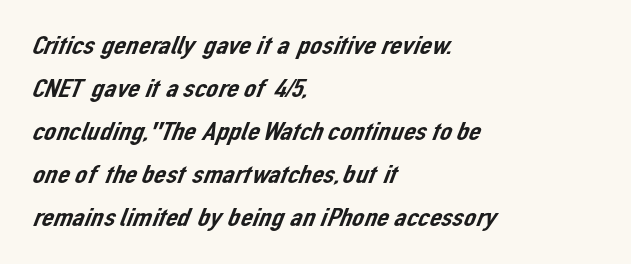
The image shows 27 px text type; set left-aligned, normal line spacing (1.59x), normal letter spacing, not underlined.
